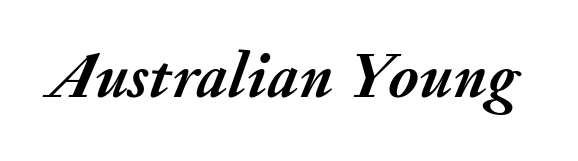
The image shows 66 px semibold type, italic (leaning right); set normal letter spacing, not underlined; medium stroke contrast and a small x-height.
